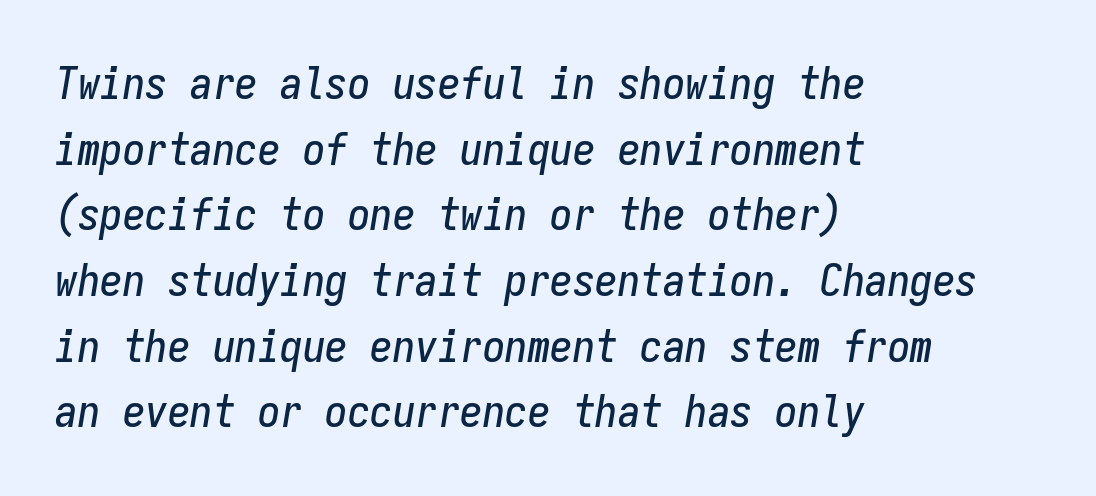
{"italic": "yes", "lean": "right", "slant_degrees": 9, "width": "condensed", "stroke_contrast": "low", "x_height": "medium", "monospaced": "yes", "underline": "no", "align": "left", "line_spacing": "normal", "line_spacing_ratio": 1.46, "letter_spacing": "normal", "letter_spacing_em": 0.0, "glyph_px": 45}
